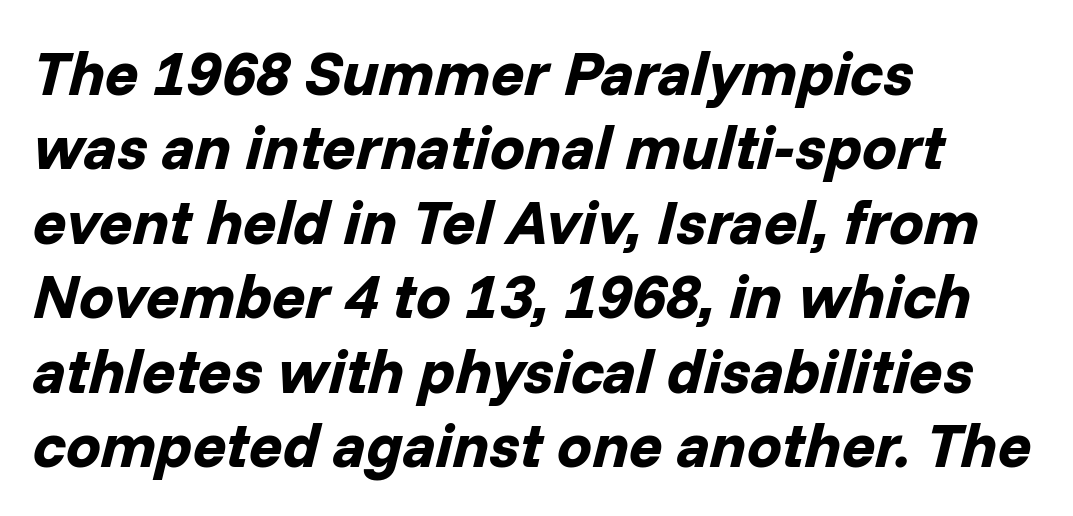
{"italic": "yes", "lean": "right", "slant_degrees": 14, "bold": "yes", "weight": "bold", "width": "normal", "stroke_contrast": "low", "x_height": "medium", "monospaced": "no", "underline": "no", "align": "left", "line_spacing_ratio": 1.2, "letter_spacing": "normal", "letter_spacing_em": 0.0, "glyph_px": 62}
